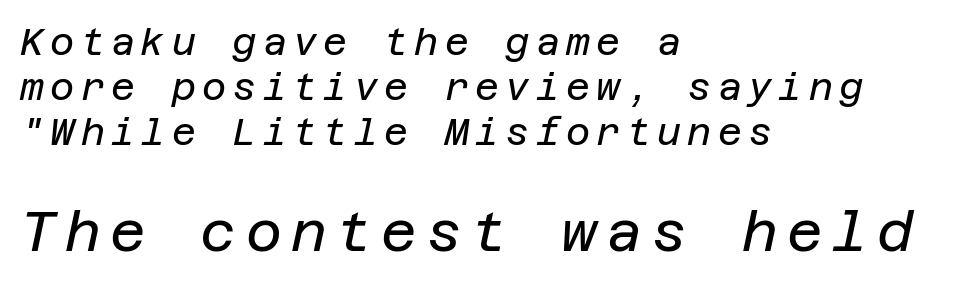
{"italic": "yes", "lean": "right", "slant_degrees": 12, "bold": "no", "weight": "regular", "width": "normal", "stroke_contrast": "low", "x_height": "large", "underline": "no", "align": "left", "line_spacing_ratio": 1.22, "larger_block": "second", "size_ratio": 1.49, "glyph_px": 55}
